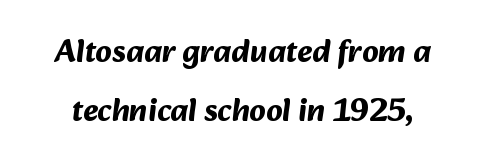
Q: Is the text bold? A: Yes.
Q: Is the typeface a serif or a sans-serif typeface? A: Sans-serif.
Q: Is the text underlined? A: No.
Q: Is the spacing between letters normal or unusually wide? A: Normal.
Q: Width (condensed, normal, or wide)? A: Normal.
Q: Stroke contrast? A: Medium.
Q: x-height? A: Medium.
Q: Monospaced? A: No.
